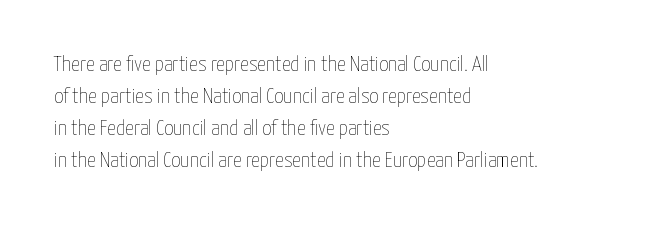
Q: Is the text bold? A: No.
Q: Is the text italic (slanted)? A: No, it is upright.
Q: Is the text underlined? A: No.
Q: How is the paragraph aligned? A: Left-aligned.
Q: Is the spacing between letters normal or unusually wide? A: Normal.
Q: Is the spacing between lines tight, normal or loose? A: Normal.
